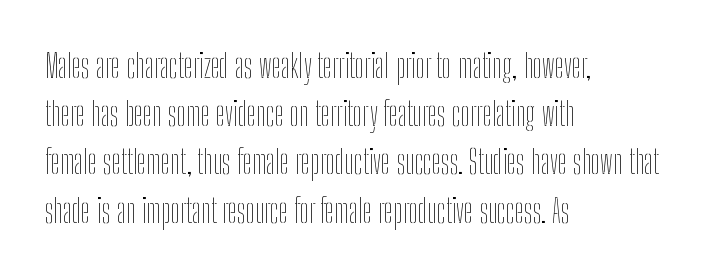
The image shows 33 px thin, condensed type, upright; set left-aligned, normal line spacing (1.46x), normal letter spacing, not underlined; low stroke contrast and a medium x-height.
